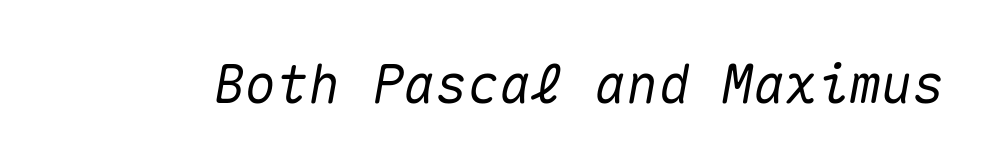
{"italic": "yes", "lean": "right", "slant_degrees": 10, "width": "normal", "stroke_contrast": "medium", "x_height": "medium", "monospaced": "yes", "underline": "no", "letter_spacing": "normal", "letter_spacing_em": 0.0, "glyph_px": 53}
